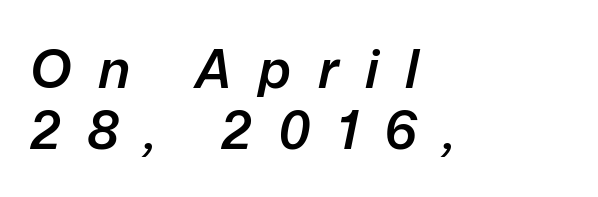
Q: Is the text bold? A: Semi-bold.
Q: Is the text italic (slanted)? A: Yes, it leans right by about 12 degrees.
Q: Is the text underlined? A: No.
Q: How is the paragraph aligned? A: Left-aligned.
Q: Is the spacing between letters normal or unusually wide? A: Unusually wide.
Q: Width (condensed, normal, or wide)? A: Normal.
Q: Stroke contrast? A: Low.
Q: x-height? A: Medium.
Q: Monospaced? A: No.
